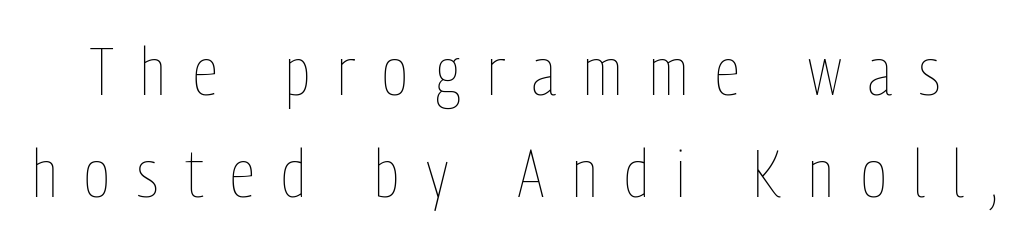
The font is comparable to plain body text, perhaps lighter. Each new line begins a customary step beneath the previous one. It's the straight-up-and-down kind of type. Check under the words: just untouched page. Characters follow at a spacing far wider than the type designer built in.
